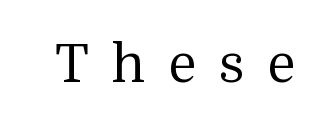
Q: Is the text bold? A: No.
Q: Is the text italic (slanted)? A: No, it is upright.
Q: Is the typeface a serif or a sans-serif typeface? A: Serif.
Q: Is the text underlined? A: No.
Q: Is the spacing between letters normal or unusually wide? A: Unusually wide.
Q: Width (condensed, normal, or wide)? A: Normal.
Q: Stroke contrast? A: Medium.
Q: x-height? A: Medium.
Q: Monospaced? A: No.
